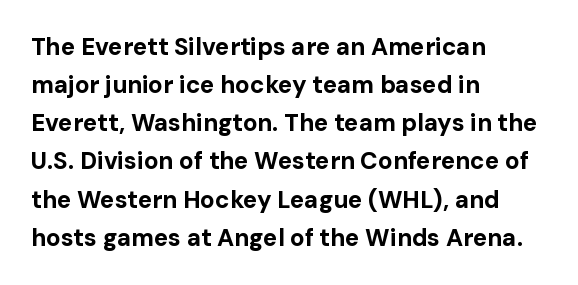
The image shows 24 px bold type, upright; set left-aligned, normal line spacing (1.59x), normal letter spacing, not underlined.
